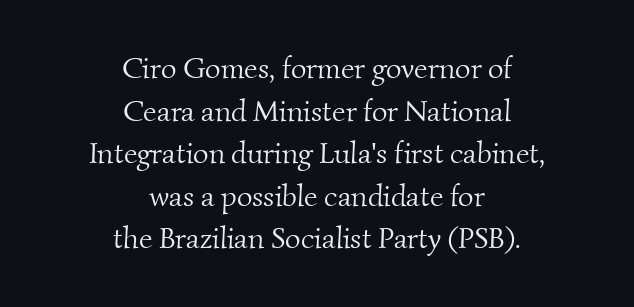
Compared with a typical body face, this is equally light or lighter still. Is this a fixed-width face? No — the glyphs have proportional, varying widths. Does the leading feel generous? No, just average. Words float on clear page, feet unadorned. The passage is arranged like a title page — every line centered.
